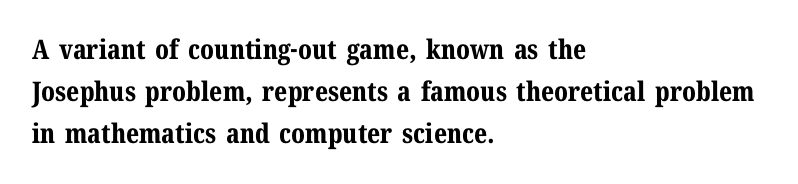
{"italic": "no", "bold": "yes", "underline": "no", "align": "left", "line_spacing": "normal", "line_spacing_ratio": 1.55, "letter_spacing": "normal", "letter_spacing_em": 0.0, "glyph_px": 27}
